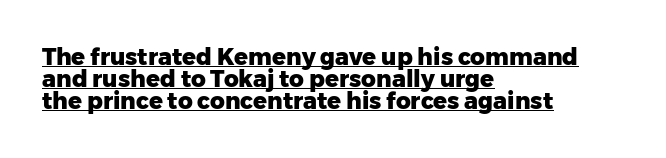
Q: Is the text bold? A: Yes.
Q: Is the text italic (slanted)? A: No, it is upright.
Q: Is the text underlined? A: Yes.
Q: How is the paragraph aligned? A: Left-aligned.
Q: Is the spacing between letters normal or unusually wide? A: Normal.
Q: Is the spacing between lines tight, normal or loose? A: Tight.
